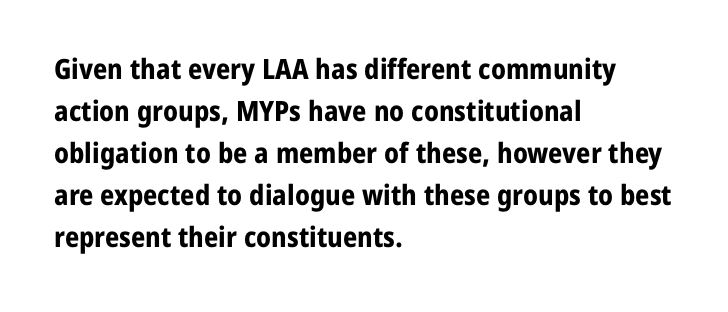
The baseline area is clear. In terms of letterspacing, this is plain default setting. Short and long lines alike share a common starting point at left. This block has exactly the height ordinary leading produces. Posture: vertical.
